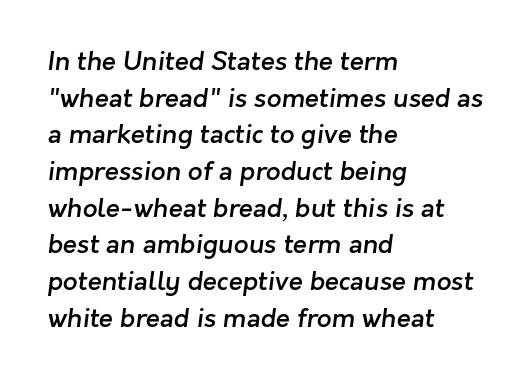
Q: Is the text bold? A: Semi-bold.
Q: Is the text underlined? A: No.
Q: How is the paragraph aligned? A: Left-aligned.
Q: Is the spacing between letters normal or unusually wide? A: Normal.
Q: Is the spacing between lines tight, normal or loose? A: Normal.
